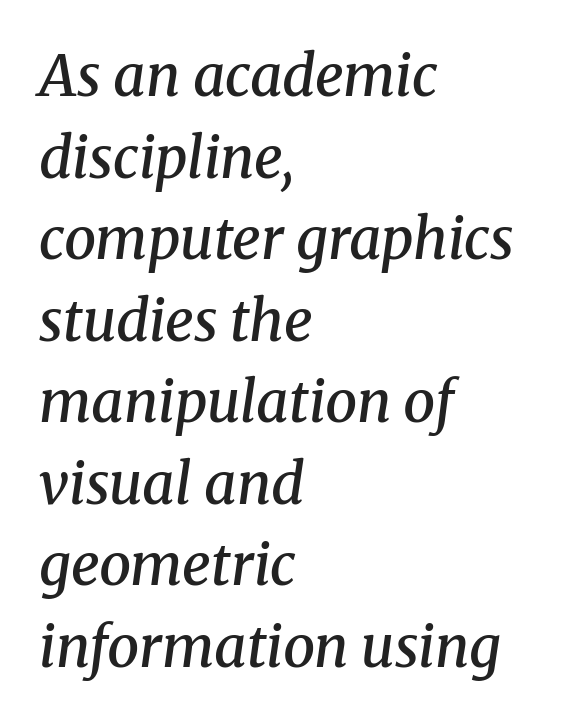
Q: Is the text bold? A: Semi-bold.
Q: Is the text italic (slanted)? A: Yes, it leans right by about 8 degrees.
Q: Is the typeface a serif or a sans-serif typeface? A: Serif.
Q: Is the text underlined? A: No.
Q: How is the paragraph aligned? A: Left-aligned.
Q: Is the spacing between letters normal or unusually wide? A: Normal.
Q: Is the spacing between lines tight, normal or loose? A: Normal.
Q: Width (condensed, normal, or wide)? A: Normal.
Q: Stroke contrast? A: Medium.
Q: x-height? A: Medium.
Q: Monospaced? A: No.
